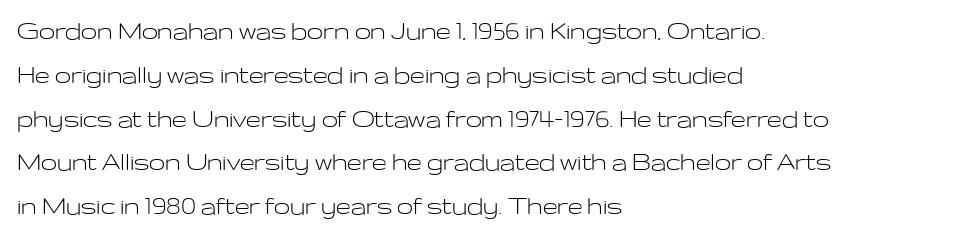
The foot of each line stays bare and open. Is this a fixed-width face? No — the glyphs have proportional, varying widths. The letterforms sit shoulder to shoulder at normal distance. These lines stack with their left ends in a neat column. Stroke mass is kept to a normal reading level or below. Style check: upright.
